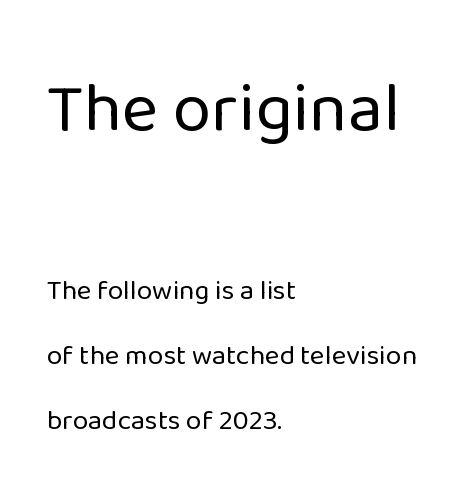
{"serif": "no", "italic": "no", "bold": "no", "weight": "regular", "width": "normal", "stroke_contrast": "low", "x_height": "medium", "monospaced": "no", "underline": "no", "align": "left", "line_spacing": "loose", "line_spacing_ratio": 2.32, "letter_spacing": "normal", "letter_spacing_em": 0.0, "larger_block": "first", "size_ratio": 2.5, "glyph_px": 70}
